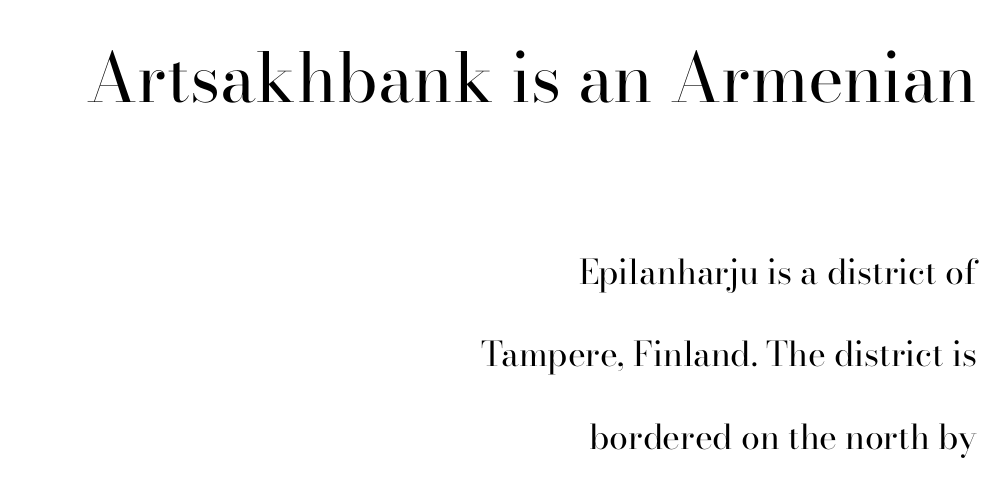
The image shows 68 px regular-weight serif type, upright; set right-aligned, loose line spacing (2.43x), normal letter spacing, not underlined; the first (top) block is 2.0x larger; high stroke contrast and a small x-height.
